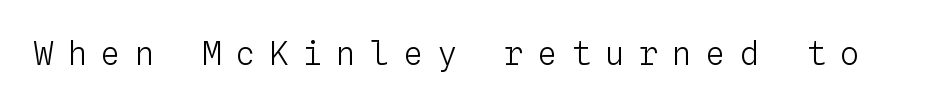
Q: Is the text bold? A: No.
Q: Is the text italic (slanted)? A: No, it is upright.
Q: Is the text underlined? A: No.
Q: Is the spacing between letters normal or unusually wide? A: Unusually wide.
Q: Width (condensed, normal, or wide)? A: Normal.
Q: Stroke contrast? A: Low.
Q: x-height? A: Medium.
Q: Monospaced? A: Yes.
